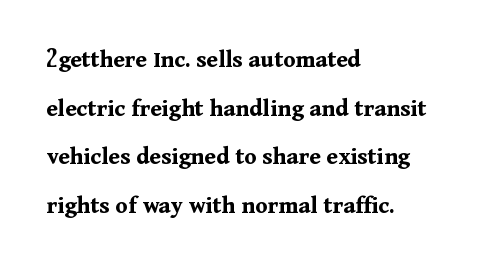
{"italic": "no", "bold": "yes", "underline": "no", "align": "left", "line_spacing": "loose", "line_spacing_ratio": 1.95, "letter_spacing": "normal", "letter_spacing_em": 0.0, "glyph_px": 25}
